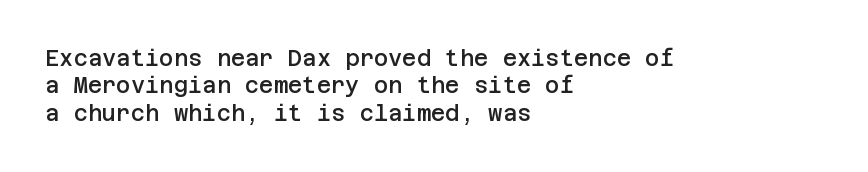
Typographic density is moderately raised because the face is semibold. Vertical strokes here are truly vertical. Between one letter and the next there's only the usual sliver of space. The setting favours the left margin, as ordinary paragraphs usually do.
